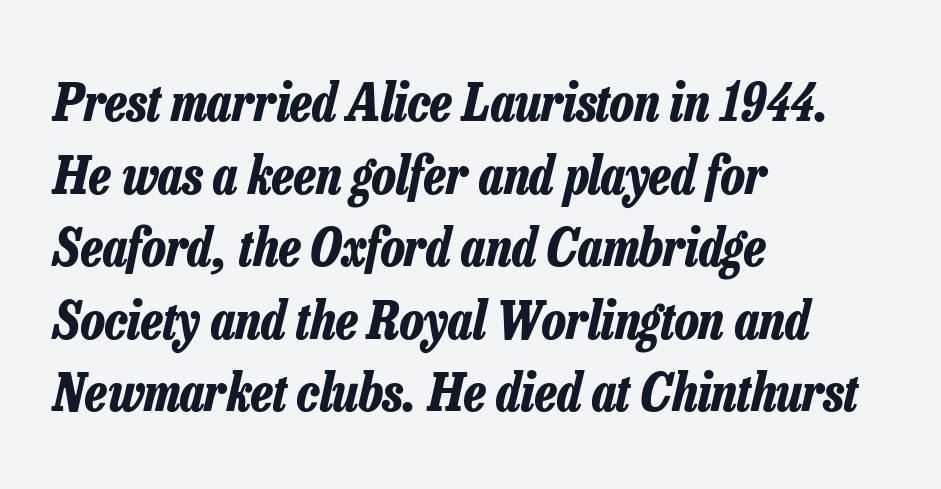
Q: Is the text bold? A: Yes.
Q: Is the text italic (slanted)? A: Yes, it leans right by about 13 degrees.
Q: Is the text underlined? A: No.
Q: How is the paragraph aligned? A: Left-aligned.
Q: Is the spacing between letters normal or unusually wide? A: Normal.
Q: Is the spacing between lines tight, normal or loose? A: Normal.
Q: Width (condensed, normal, or wide)? A: Condensed.
Q: Stroke contrast? A: Low.
Q: x-height? A: Medium.
Q: Monospaced? A: No.
